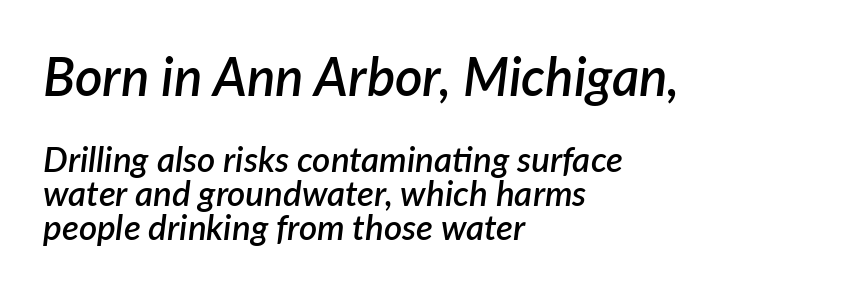
Interline gaps are noticeably narrow in this sample. The emphasis by scale lands on block number one, above. The axis of the letterforms is tilted away from vertical. Moderately thickened strokes mark this as semibold type.
